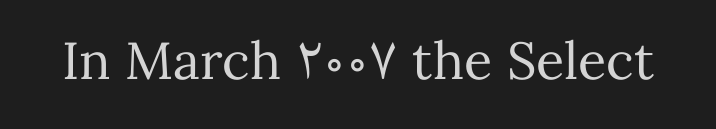
The image shows 52 px regular-weight type, upright; set normal letter spacing, not underlined; medium stroke contrast and a medium x-height.
